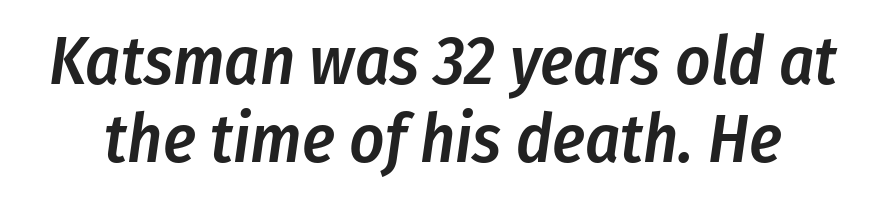
{"italic": "yes", "lean": "right", "slant_degrees": 8, "bold": "semi", "weight": "semibold", "width": "condensed", "stroke_contrast": "low", "x_height": "medium", "monospaced": "no", "underline": "no", "line_spacing": "tight", "line_spacing_ratio": 1.15, "letter_spacing": "normal", "letter_spacing_em": 0.0, "glyph_px": 68}
